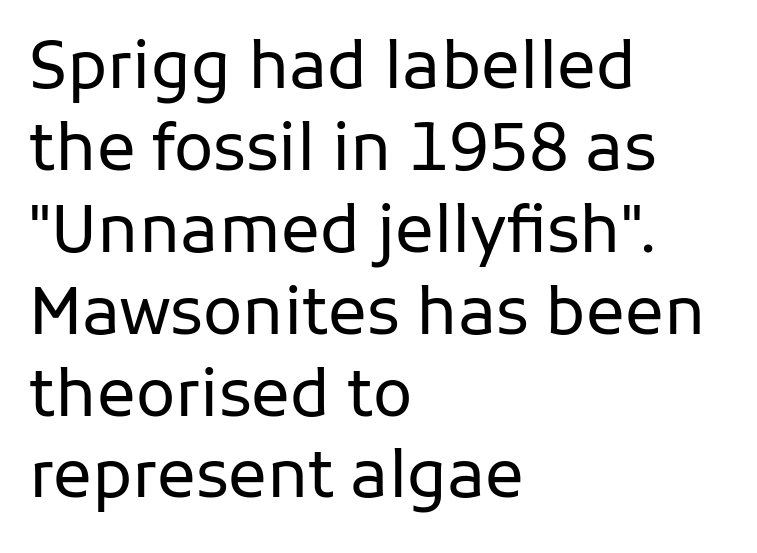
Spacing verdict: proportional, widths tailored to each character. This is the regular roman posture of the typeface. Baseline-to-baseline distance is the conventional proportion of letter height. Short note: letters normally spaced. Compared with a typical body face, this is equally light or lighter still. Unmarked baselines from the first word to the last.
